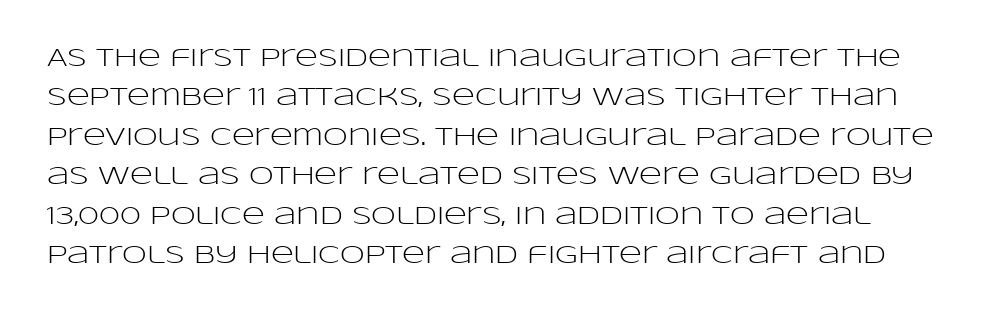
{"italic": "no", "bold": "no", "underline": "no", "line_spacing": "normal", "line_spacing_ratio": 1.58, "letter_spacing": "normal", "letter_spacing_em": 0.0, "glyph_px": 25}
